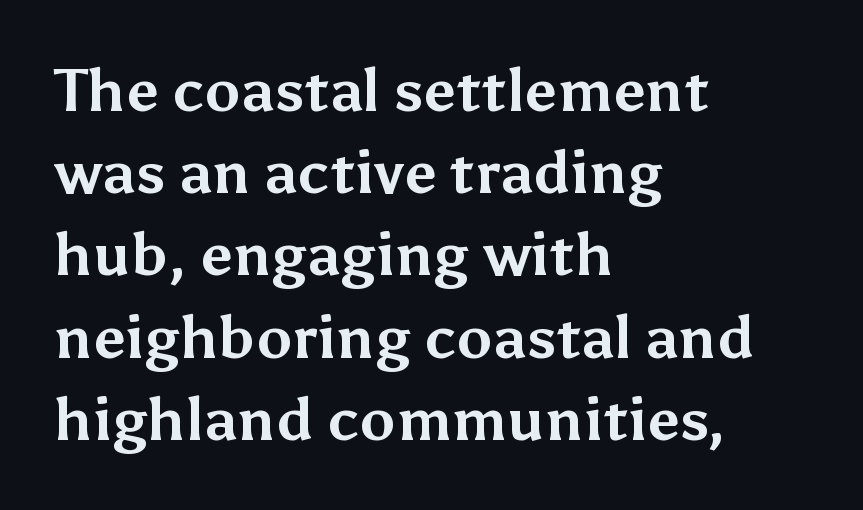
The line texture is even and compact thanks to regular tracking. The text was rendered using a sans face with plain stroke endings. Line starts are locked; line ends wander. Clear beneath every line of the passage. Note the varied advance widths — an 'i' is clearly narrower than an 'm'.
